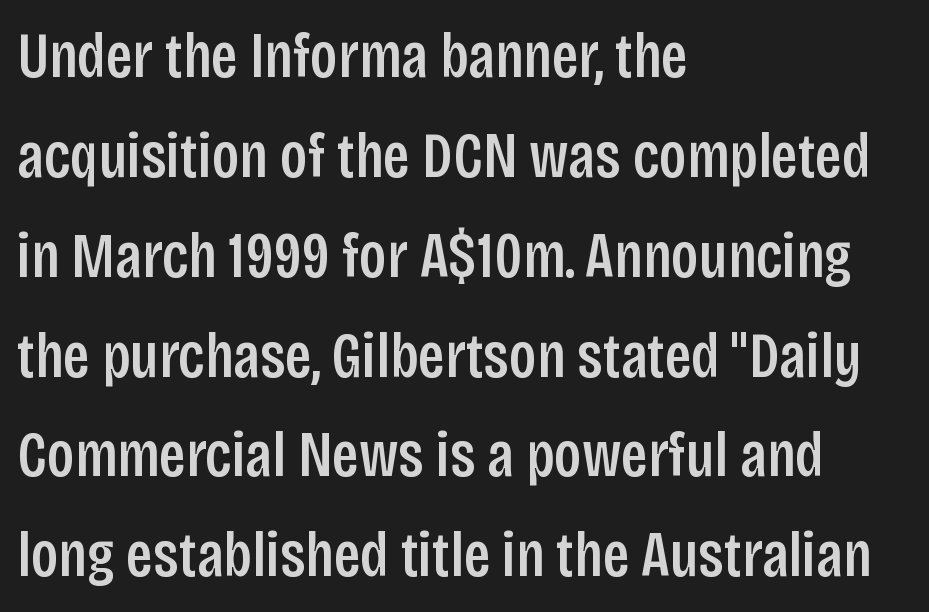
{"serif": "no", "italic": "no", "width": "condensed", "stroke_contrast": "low", "x_height": "large", "monospaced": "no", "underline": "no", "align": "left", "line_spacing": "normal", "line_spacing_ratio": 1.56, "letter_spacing": "normal", "letter_spacing_em": 0.0, "glyph_px": 64}
